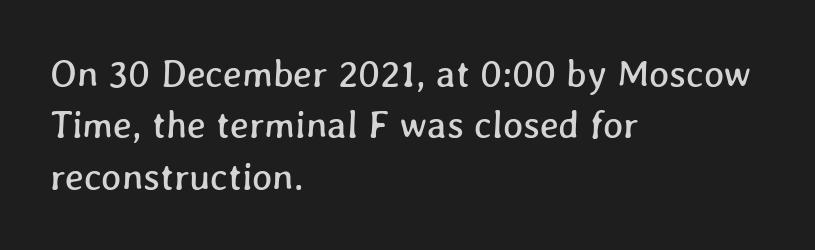
Q: Is the text underlined? A: No.
Q: How is the paragraph aligned? A: Left-aligned.
Q: Is the spacing between letters normal or unusually wide? A: Normal.
Q: Is the spacing between lines tight, normal or loose? A: Normal.
Q: Width (condensed, normal, or wide)? A: Normal.
Q: Stroke contrast? A: Low.
Q: x-height? A: Medium.
Q: Monospaced? A: No.
